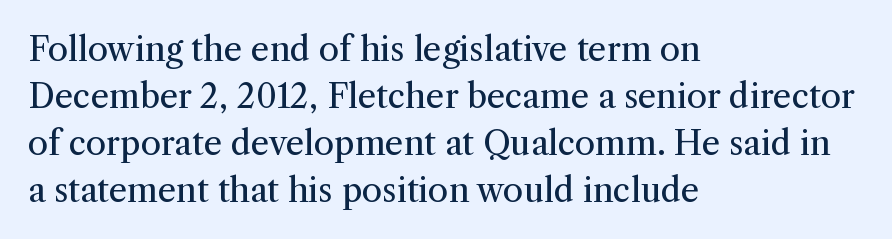
The image shows 33 px regular-weight serif type, upright; set left-aligned, normal line spacing (1.42x), normal letter spacing, not underlined; medium stroke contrast and a medium x-height.
